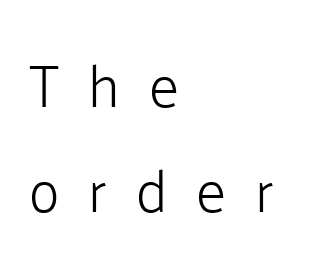
The image shows 59 px light sans-serif type, upright; set left-aligned, line spacing 1.78x, unusually wide letter spacing (+0.49 em), not underlined; low stroke contrast and a medium x-height.
